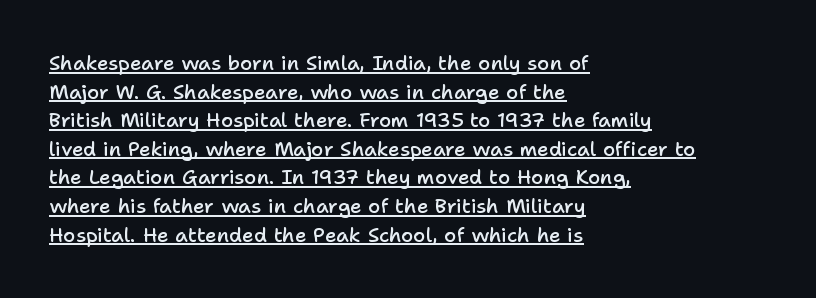
Q: Is the text bold? A: Semi-bold.
Q: Is the text italic (slanted)? A: No, it is upright.
Q: Is the text underlined? A: Yes.
Q: How is the paragraph aligned? A: Left-aligned.
Q: Is the spacing between letters normal or unusually wide? A: Normal.
Q: Is the spacing between lines tight, normal or loose? A: Normal.
